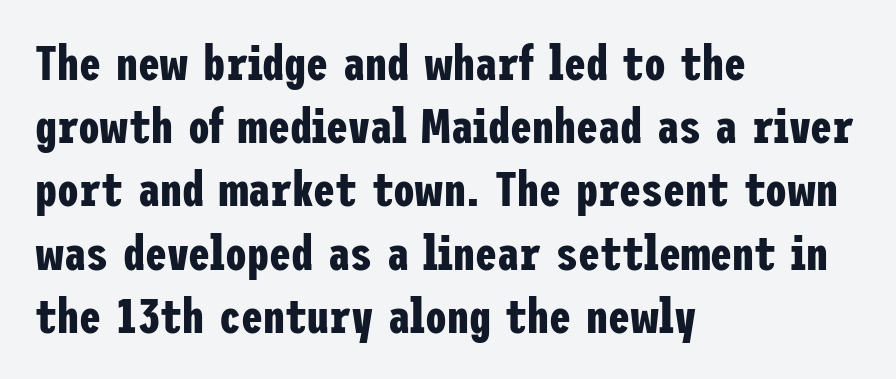
The image shows 49 px bold, condensed sans-serif type, upright; set left-aligned, normal line spacing (1.29x), normal letter spacing, not underlined; low stroke contrast and a medium x-height.
